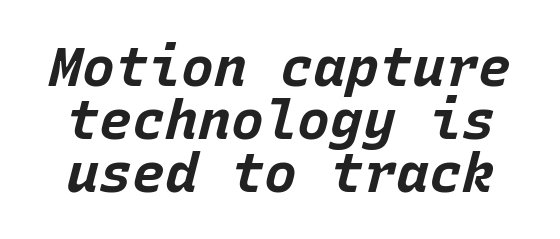
{"italic": "yes", "lean": "right", "slant_degrees": 15, "bold": "yes", "weight": "bold", "width": "normal", "stroke_contrast": "low", "x_height": "large", "monospaced": "yes", "underline": "no", "line_spacing": "tight", "line_spacing_ratio": 0.96, "letter_spacing": "normal", "letter_spacing_em": 0.0, "glyph_px": 55}
